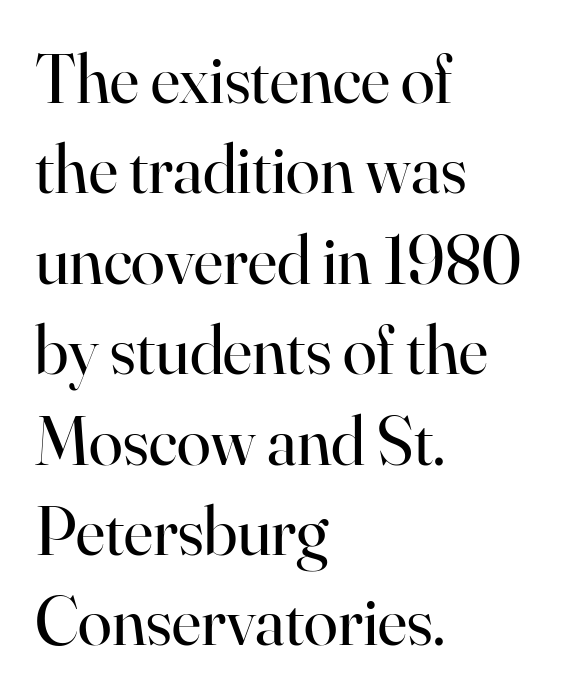
Plain, unruled lines of type. Character widths vary here, with narrow letters taking less room than wide ones. Line spacing here is normal. Compared with a typical body face, this is equally light or lighter still. No extra tracking has been applied to these lines.
